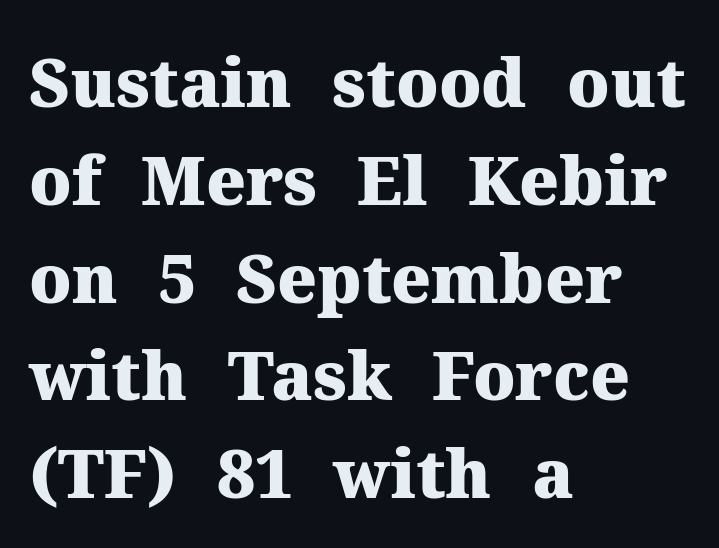
The lettering holds an erect, upright posture throughout. Looks like regular typesetting: each glyph gets only the width it needs. The rendering anchors every line to the left-hand side. Descenders hang freely into open space.
